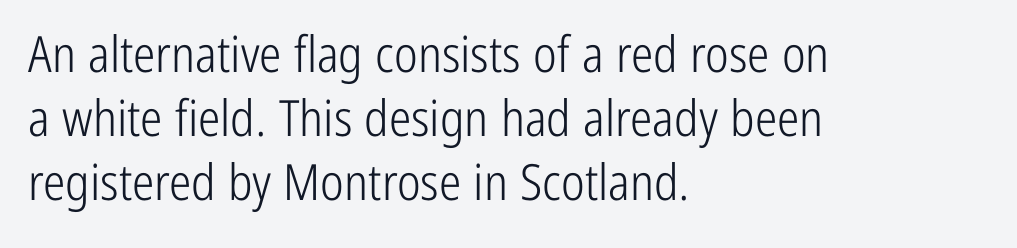
If you drew a line through each stem, it would be perfectly vertical. Underlining? Definitely not there. The paragraph has a hard left edge and a soft right edge. In terms of letterform style, serifs are entirely absent.
